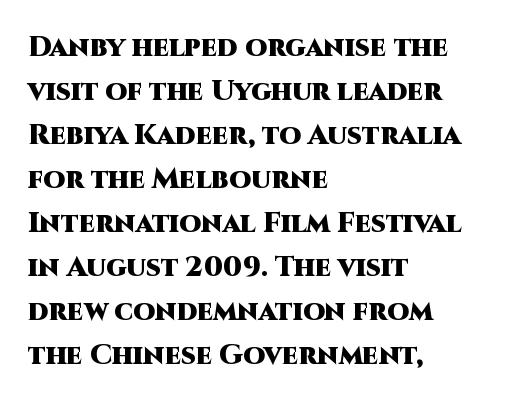
{"serif": "no", "italic": "no", "bold": "yes", "weight": "heavy", "width": "normal", "stroke_contrast": "high", "x_height": "large", "monospaced": "no", "underline": "no", "align": "left", "line_spacing": "normal", "line_spacing_ratio": 1.57, "letter_spacing": "normal", "letter_spacing_em": 0.0, "glyph_px": 28}
